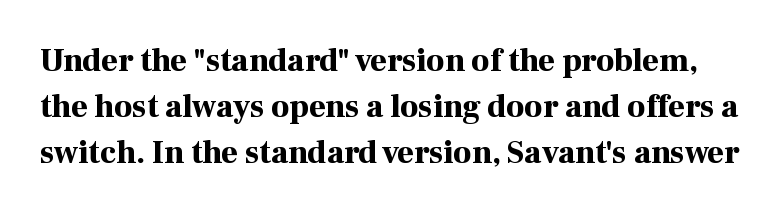
Decoration check: the copy has no underline. The rows are spaced the way most documents space them. What kind of face is this? One with serifs. Italic: no, the glyphs are upright roman. No extra tracking has been applied to these lines. Notice how thick the strokes are: this is what a full bold looks like.
